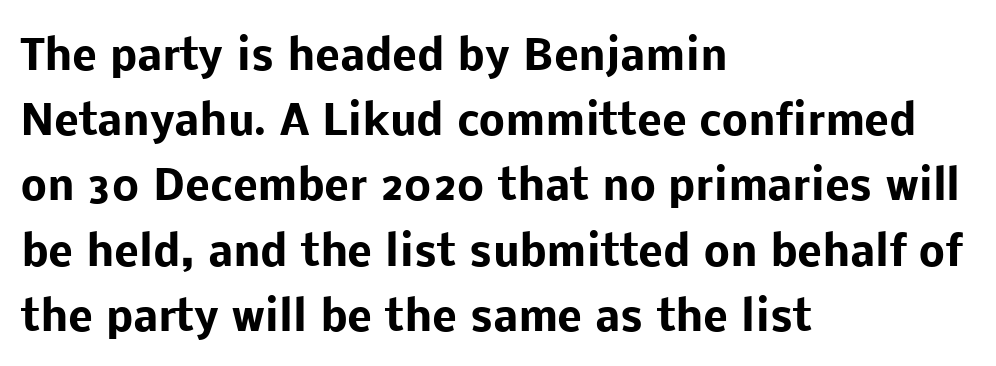
The compositor pushed each line to the left boundary. Plain, unruled lines of type. Style check: upright. Leading matches the norm, producing a regular column.
